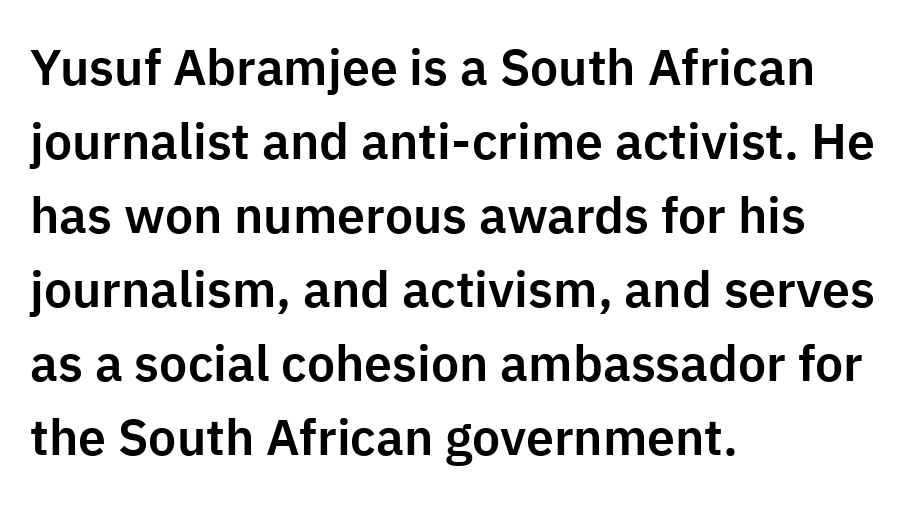
Q: Is the text italic (slanted)? A: No, it is upright.
Q: Is the typeface a serif or a sans-serif typeface? A: Sans-serif.
Q: Is the text underlined? A: No.
Q: How is the paragraph aligned? A: Left-aligned.
Q: Is the spacing between letters normal or unusually wide? A: Normal.
Q: Is the spacing between lines tight, normal or loose? A: Normal.
Q: Width (condensed, normal, or wide)? A: Normal.
Q: Stroke contrast? A: Low.
Q: x-height? A: Medium.
Q: Monospaced? A: No.
